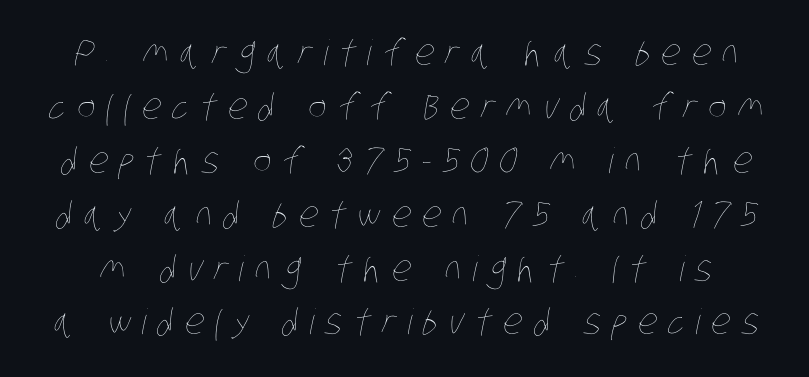
Q: Is the text bold? A: No.
Q: Is the text underlined? A: No.
Q: Is the spacing between letters normal or unusually wide? A: Unusually wide.
Q: Is the spacing between lines tight, normal or loose? A: Normal.
Q: Width (condensed, normal, or wide)? A: Condensed.
Q: Stroke contrast? A: Low.
Q: x-height? A: Large.
Q: Monospaced? A: No.
